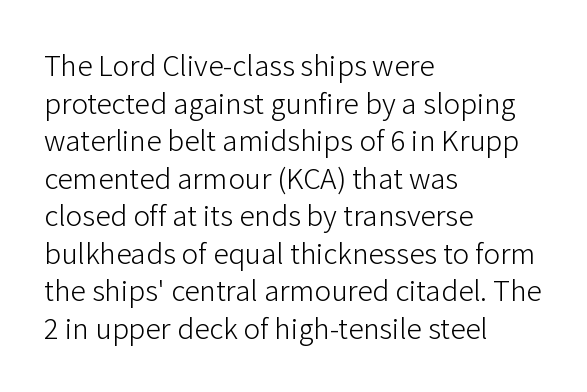
{"serif": "no", "italic": "no", "bold": "no", "weight": "light", "width": "normal", "stroke_contrast": "low", "x_height": "medium", "monospaced": "no", "underline": "no", "align": "left", "line_spacing_ratio": 1.21, "letter_spacing": "normal", "letter_spacing_em": 0.0, "glyph_px": 31}
